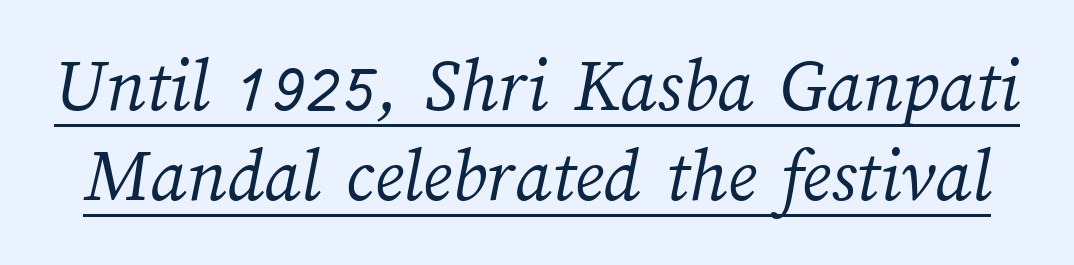
Q: Is the text bold? A: No.
Q: Is the text underlined? A: Yes.
Q: Is the spacing between letters normal or unusually wide? A: Normal.
Q: Width (condensed, normal, or wide)? A: Normal.
Q: Stroke contrast? A: Medium.
Q: x-height? A: Medium.
Q: Monospaced? A: No.
